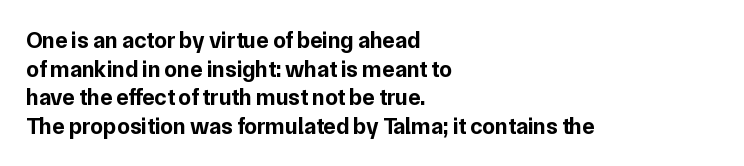
Every character sits straight up, as roman type does. Stroke thickness is high; the sample reads as a true bold. Inter-character spacing is left at the font's built-in metrics. Casual observation: everything's shoved over to the left. The specimen omits any rule beneath the text block's lines.
